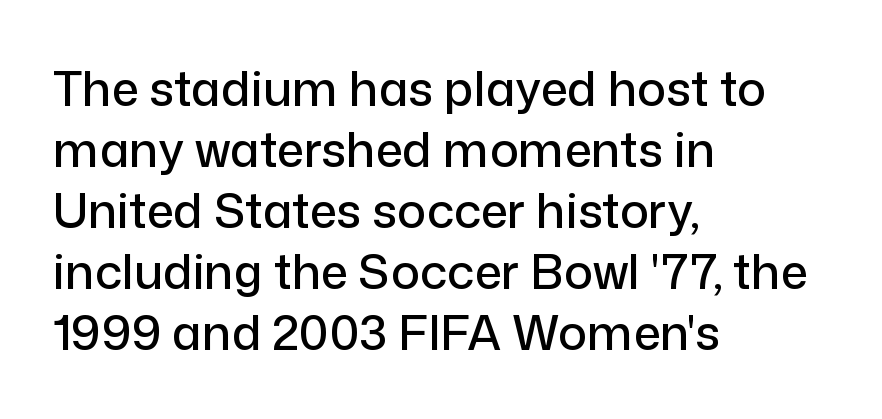
Q: Is the text italic (slanted)? A: No, it is upright.
Q: Is the typeface a serif or a sans-serif typeface? A: Sans-serif.
Q: Is the text underlined? A: No.
Q: How is the paragraph aligned? A: Left-aligned.
Q: Is the spacing between letters normal or unusually wide? A: Normal.
Q: Is the spacing between lines tight, normal or loose? A: Normal.
Q: Width (condensed, normal, or wide)? A: Normal.
Q: Stroke contrast? A: Low.
Q: x-height? A: Medium.
Q: Monospaced? A: No.
